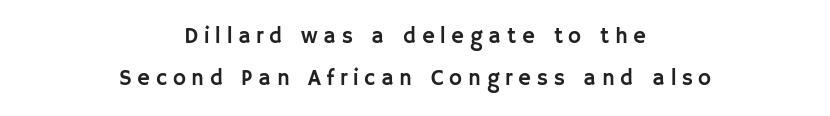
Each row of text sits above clean, open space. You can tell it's not italic because the verticals are truly vertical. The lines in this sample share a center point and differ in where they start and stop. The space between consecutive lines is lavish. Inter-character spacing is expanded well beyond the font's built-in metrics.
